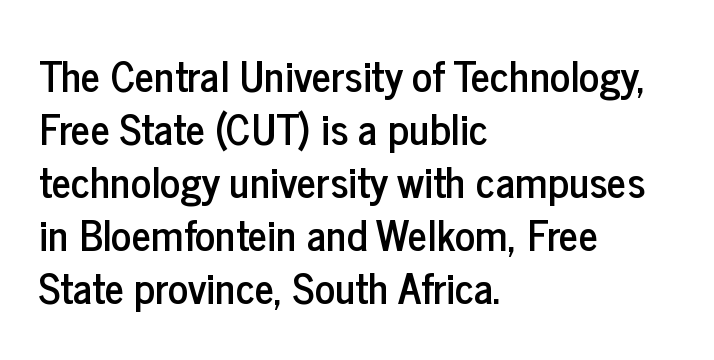
Unlike italic type, these characters show no tilt at all. The characters display no serif detailing; their extremities are plain. Type without underlining. Each letter keeps its own natural width here, so spacing adapts to shape.
